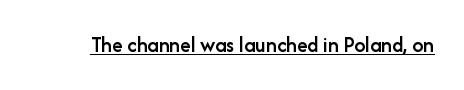
Q: Is the text bold? A: Semi-bold.
Q: Is the text italic (slanted)? A: No, it is upright.
Q: Is the text underlined? A: Yes.
Q: Is the spacing between letters normal or unusually wide? A: Normal.
